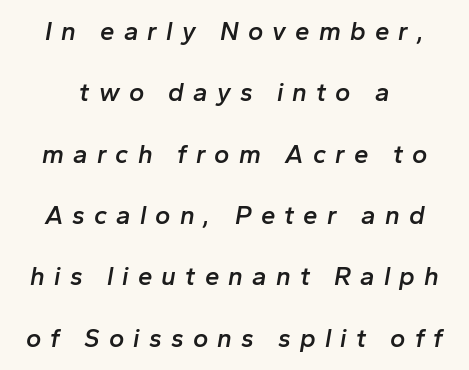
The image shows 26 px text type, italic (leaning right); set loose line spacing (2.36x), unusually wide letter spacing (+0.35 em), not underlined.
